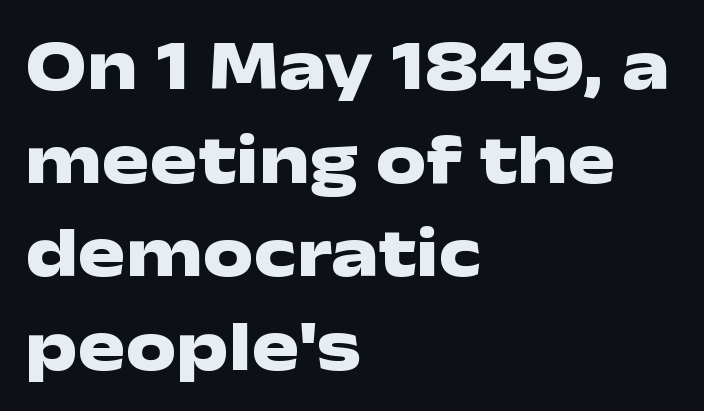
Stroke thickness is high; the sample reads as a true bold. This sample has the flowing, uneven cadence of proportional lettering. Each word holds together tightly as a unit, with standard inter-letter gaps. A normal amount of white space separates one row of letters from the next.
